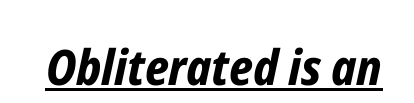
The image shows 49 px bold, condensed type, italic (leaning right); set normal letter spacing, underlined; low stroke contrast and a medium x-height.
